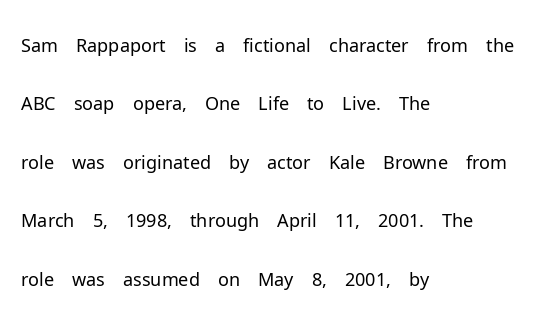
The face used here is proportionally spaced, like ordinary book or web type. Stems and bowls with no extra thickness — not bold. Unmarked baselines from the first word to the last. A normal amount of white space separates one row of letters from the next.
